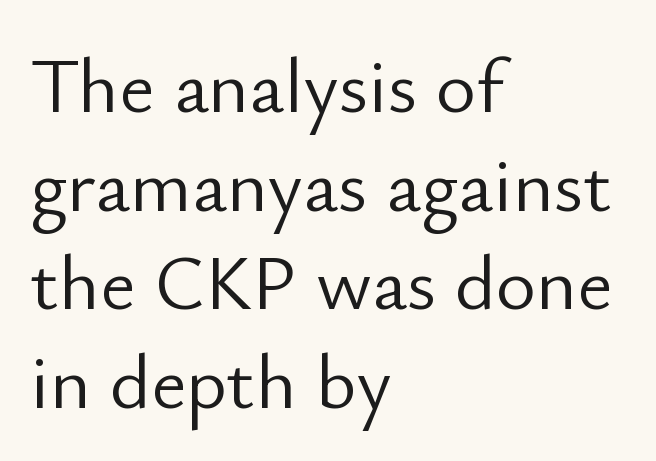
Q: Is the text bold? A: No.
Q: Is the text italic (slanted)? A: No, it is upright.
Q: Is the typeface a serif or a sans-serif typeface? A: Sans-serif.
Q: Is the text underlined? A: No.
Q: How is the paragraph aligned? A: Left-aligned.
Q: Is the spacing between letters normal or unusually wide? A: Normal.
Q: Is the spacing between lines tight, normal or loose? A: Normal.
Q: Width (condensed, normal, or wide)? A: Normal.
Q: Stroke contrast? A: Low.
Q: x-height? A: Small.
Q: Monospaced? A: No.
